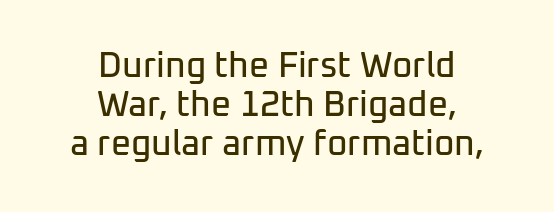
The image shows 35 px sans-serif type, upright; set centered, tight line spacing (1.11x), normal letter spacing, not underlined; low stroke contrast and a medium x-height.
